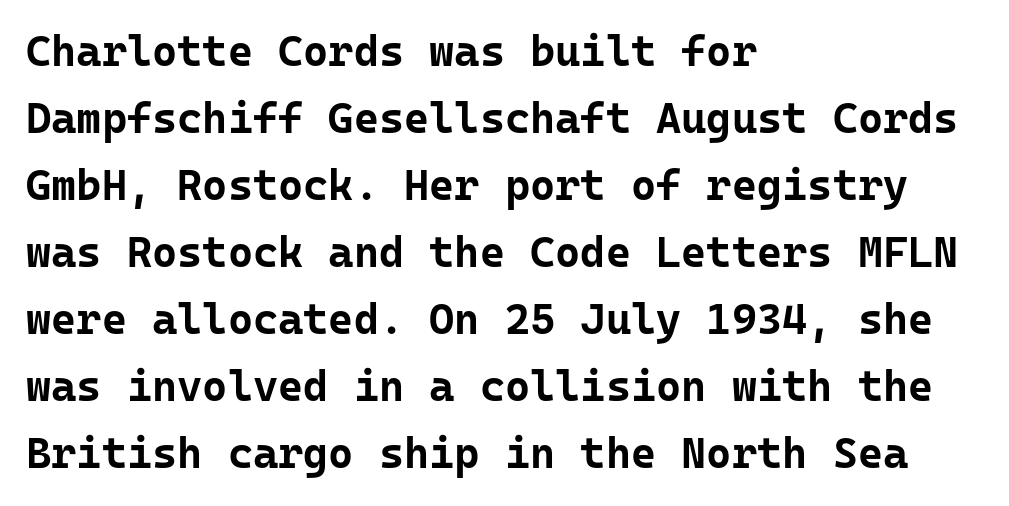
Monospaced: the letters line up in strict vertical columns. The passage shown is not underscored anywhere. Words appear dense and cohesive because spacing is normal. Italic? Not at all — the glyphs are vertical.
